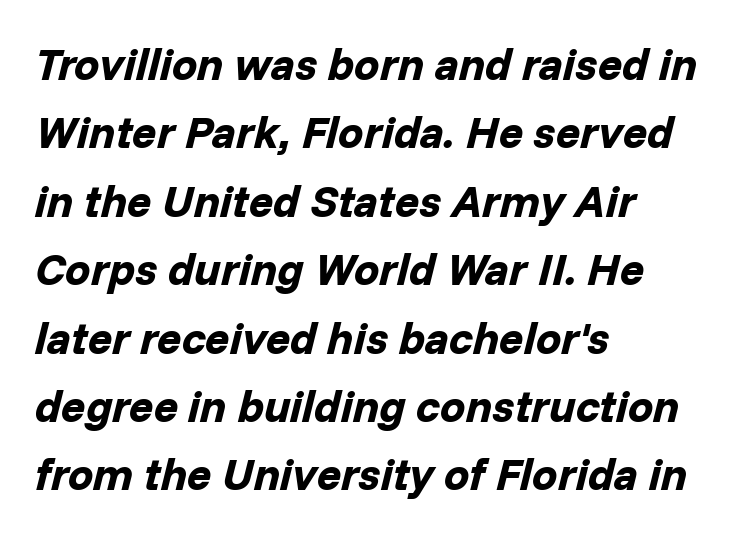
The letters advance in unequal steps, a hallmark of proportional type. Students, this is bold: see how much ink each stroke carries. Only glyphs here, with clear space below each row. Typeset ragged right — the left edge is the straight one.
